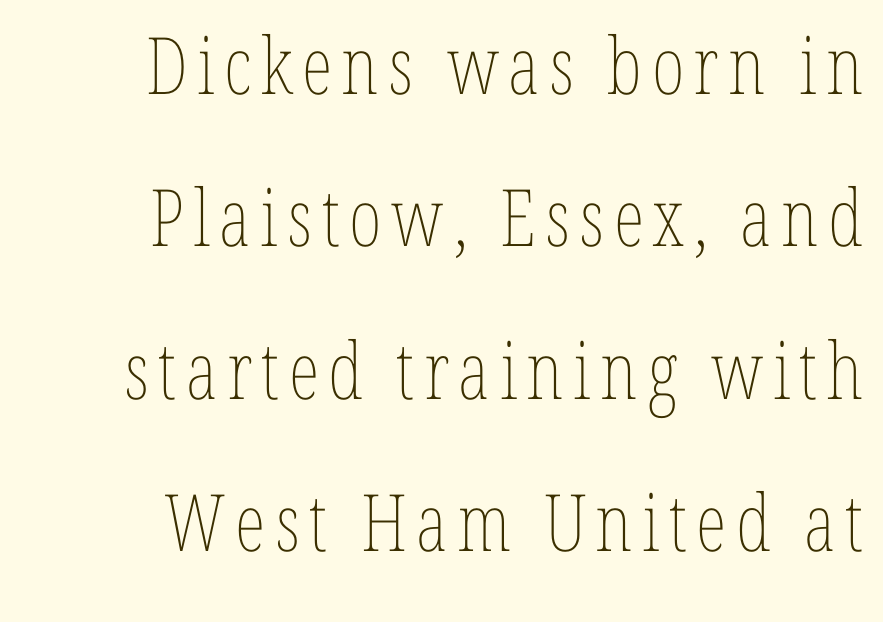
Unlike italic type, these characters show no tilt at all. The paragraph has a hard right edge and a soft left edge. Is the type heavy? It reads as light-to-regular instead. Think of a printed novel: that variable character pitch is what you see here. Underline: absent.
